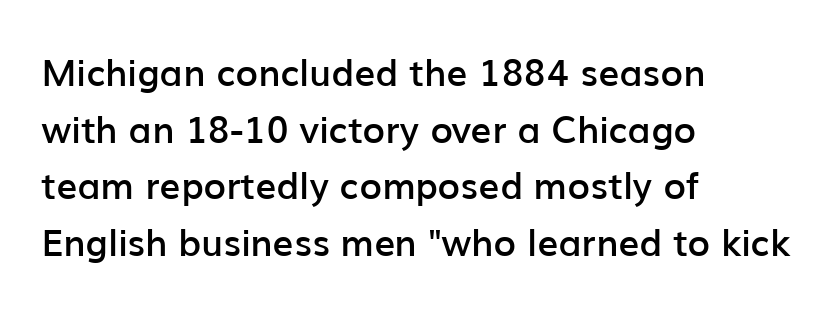
{"serif": "no", "italic": "no", "bold": "semi", "weight": "semibold", "width": "normal", "stroke_contrast": "low", "x_height": "medium", "monospaced": "no", "underline": "no", "align": "left", "line_spacing": "normal", "line_spacing_ratio": 1.53, "letter_spacing": "normal", "letter_spacing_em": 0.0, "glyph_px": 37}
